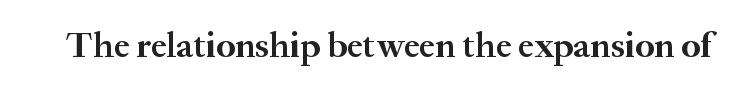
Note the varied advance widths — an 'i' is clearly narrower than an 'm'. Nobody drew a line under any word here. The font is running at its bold setting. Serif or sans? Serif — the stroke terminals have little feet. The letters stand straight up with perfectly vertical stems. Default kerning and tracking; the words read as compact shapes.
